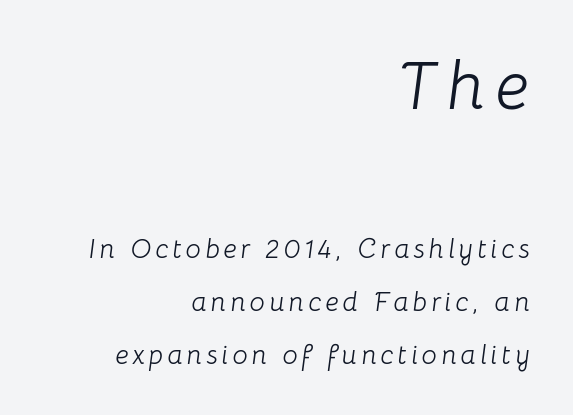
The image shows 68 px light type, italic (leaning right); set right-aligned, loose line spacing (1.96x), not underlined; the first (top) block is 2.52x larger; low stroke contrast and a medium x-height.
